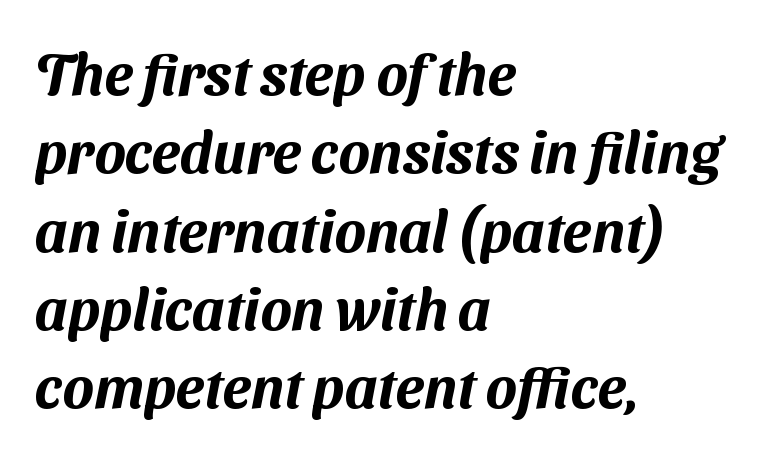
Q: Is the typeface a serif or a sans-serif typeface? A: Sans-serif.
Q: Is the text underlined? A: No.
Q: How is the paragraph aligned? A: Left-aligned.
Q: Is the spacing between letters normal or unusually wide? A: Normal.
Q: Is the spacing between lines tight, normal or loose? A: Normal.
Q: Width (condensed, normal, or wide)? A: Normal.
Q: Stroke contrast? A: Medium.
Q: x-height? A: Medium.
Q: Monospaced? A: No.
